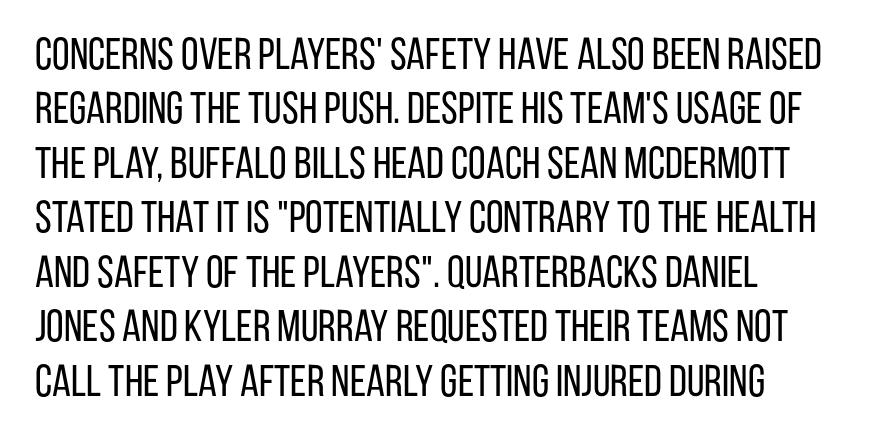
The image shows 45 px regular-weight, condensed sans-serif type, upright; set line spacing 1.21x, normal letter spacing, not underlined; low stroke contrast and a large x-height.
